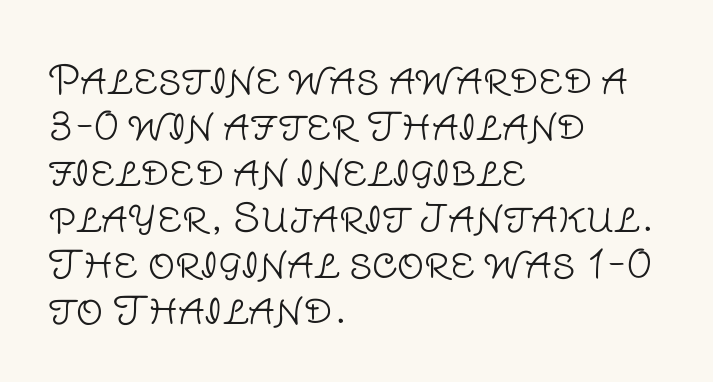
The image shows 38 px light sans-serif type; set left-aligned, line spacing 1.21x, normal letter spacing, not underlined; low stroke contrast and a large x-height.
